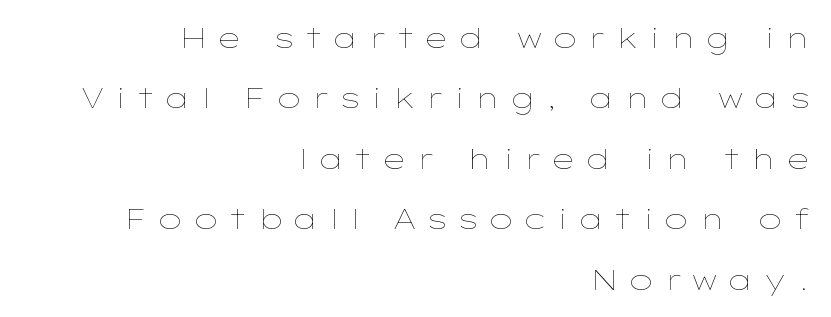
Q: Is the text bold? A: No.
Q: Is the text italic (slanted)? A: No, it is upright.
Q: Is the text underlined? A: No.
Q: How is the paragraph aligned? A: Right-aligned.
Q: Is the spacing between letters normal or unusually wide? A: Unusually wide.
Q: Is the spacing between lines tight, normal or loose? A: Loose.
Q: Width (condensed, normal, or wide)? A: Wide.
Q: Stroke contrast? A: Low.
Q: x-height? A: Medium.
Q: Monospaced? A: No.
